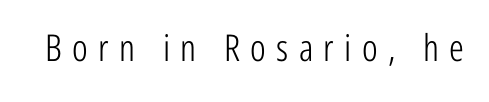
{"serif": "no", "italic": "no", "bold": "no", "weight": "light", "width": "condensed", "stroke_contrast": "low", "x_height": "medium", "monospaced": "no", "underline": "no", "letter_spacing": "wide", "letter_spacing_em": 0.28, "glyph_px": 37}
